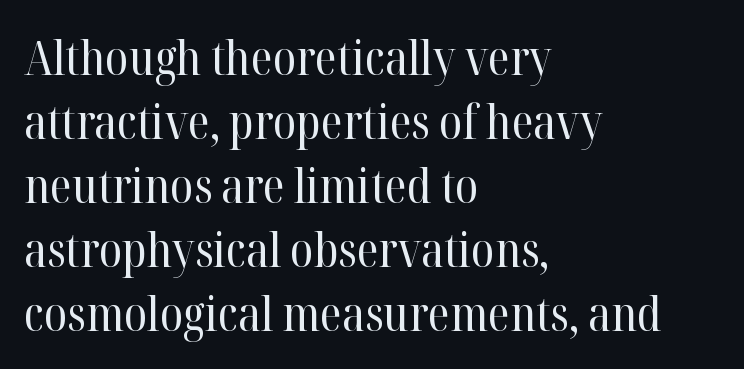
Does the type have serifs? Yes, each stem ends in a small foot. Do the letters lean? They stand straight. The glyphs are unaccompanied by any horizontal stroke below them. Each letter keeps its own natural width here, so spacing adapts to shape. The rendering anchors every line to the left-hand side. Letters have the restrained weight of plain body copy at most.
